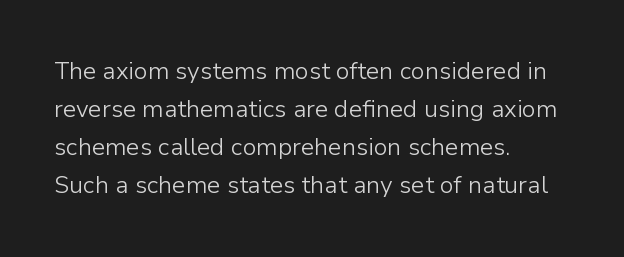
Is there much room between lines? A standard amount, neither cramped nor airy. A roman cut, with each character standing at attention. How are the letters spaced? Ordinarily, with no added tracking. This rendering features lettering with no underline. The paragraph shown leans on its left margin. The weight tops out at a normal text grade.
